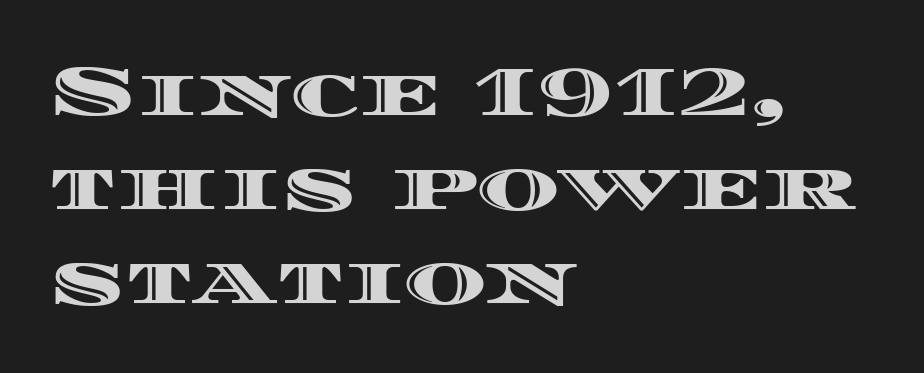
The rendering keeps characters at their native spacing. The lettering holds an erect, upright posture throughout. Left-aligned paragraph, ragged on the right. Plain, unruled lines of type. If you measured baseline to baseline, you'd find a middling distance.
